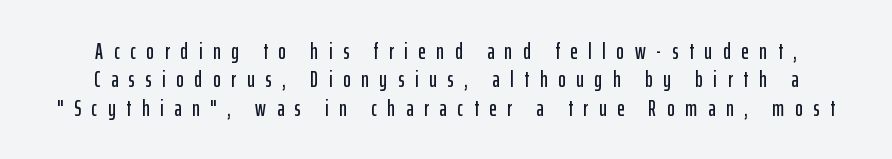
This sample uses an upright cut, with every glyph sitting square on the baseline. The horizontal fit of the characters is loose and conspicuously gappy. Each row of text sits above clean, open space.
